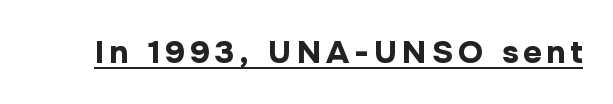
The image shows 32 px bold sans-serif type, upright; set underlined; low stroke contrast and a medium x-height.
